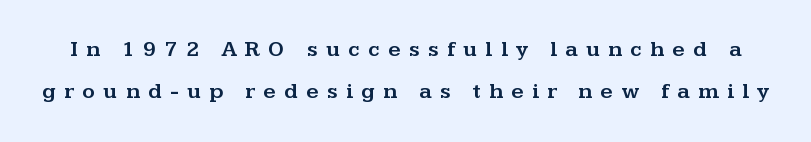
Q: Is the text italic (slanted)? A: No, it is upright.
Q: Is the text underlined? A: No.
Q: Is the spacing between letters normal or unusually wide? A: Unusually wide.
Q: Is the spacing between lines tight, normal or loose? A: Loose.
